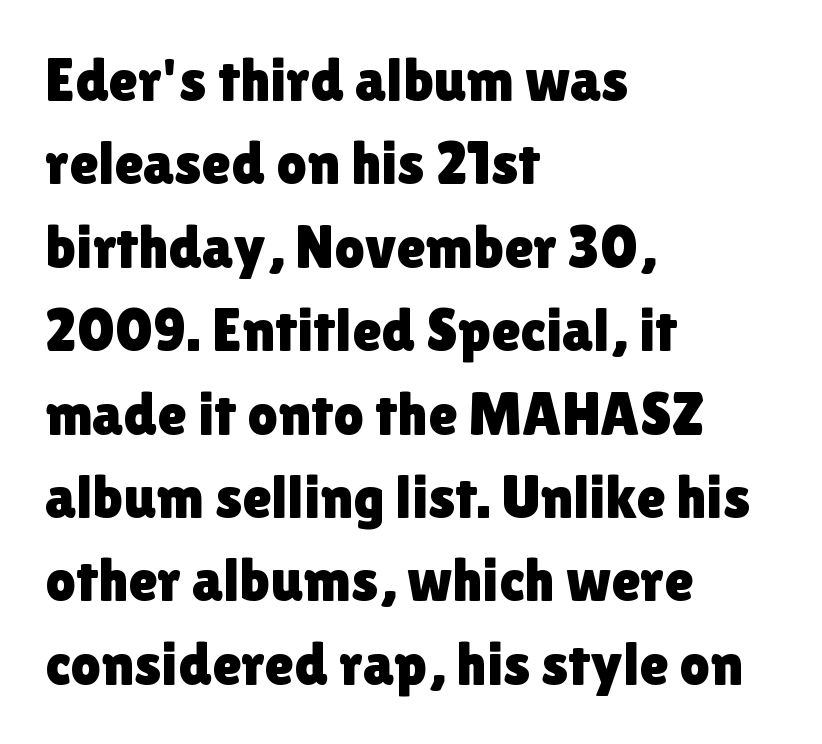
{"serif": "no", "italic": "no", "width": "normal", "stroke_contrast": "low", "x_height": "medium", "monospaced": "no", "underline": "no", "align": "left", "line_spacing": "normal", "line_spacing_ratio": 1.39, "letter_spacing": "normal", "letter_spacing_em": 0.0, "glyph_px": 60}
